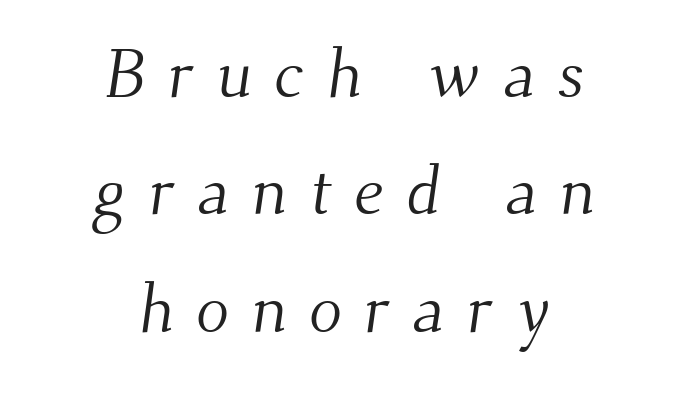
{"serif": "yes", "bold": "no", "weight": "light", "width": "normal", "stroke_contrast": "medium", "x_height": "small", "monospaced": "no", "underline": "no", "align": "center", "line_spacing": "normal", "line_spacing_ratio": 1.7, "letter_spacing": "wide", "letter_spacing_em": 0.32, "glyph_px": 69}
